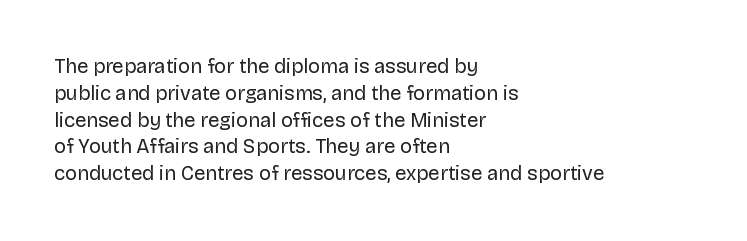
Unlike italic type, these characters show no tilt at all. Honestly, there is no underline to notice here at all. The ragged edge is on the right, which tells us the setting is flush left. Tracking here is standard; glyphs follow each other at the usual distance.
